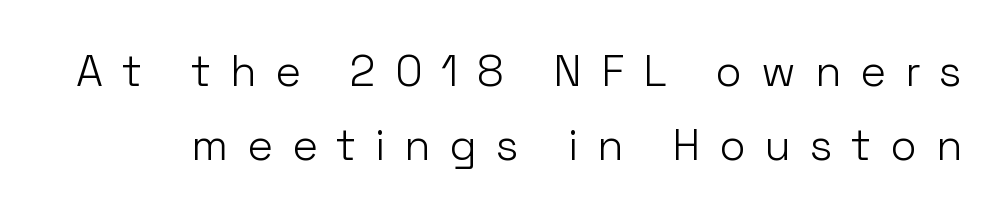
Q: Is the text bold? A: No.
Q: Is the text italic (slanted)? A: No, it is upright.
Q: Is the typeface a serif or a sans-serif typeface? A: Sans-serif.
Q: Is the text underlined? A: No.
Q: Is the spacing between letters normal or unusually wide? A: Unusually wide.
Q: Width (condensed, normal, or wide)? A: Normal.
Q: Stroke contrast? A: Low.
Q: x-height? A: Medium.
Q: Monospaced? A: No.
